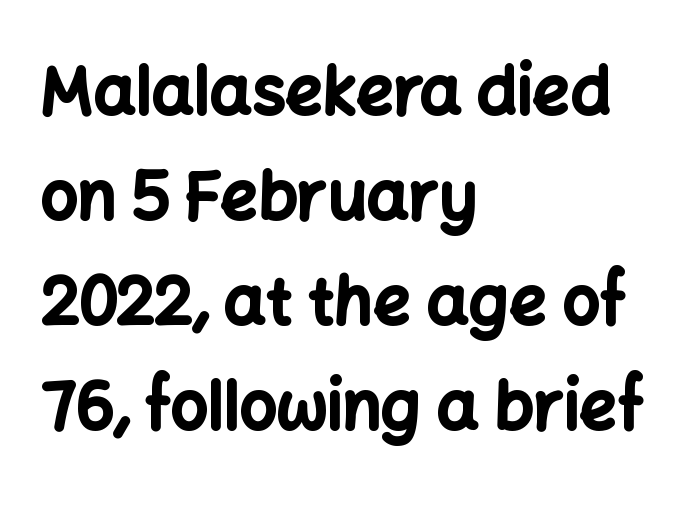
The image shows 66 px bold sans-serif type, upright; set left-aligned, normal line spacing (1.59x), normal letter spacing, not underlined; low stroke contrast and a medium x-height.
